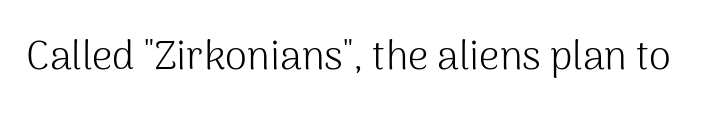
{"serif": "no", "italic": "no", "bold": "no", "weight": "light", "width": "normal", "stroke_contrast": "medium", "x_height": "medium", "monospaced": "no", "underline": "no", "letter_spacing": "normal", "letter_spacing_em": 0.0, "glyph_px": 40}
